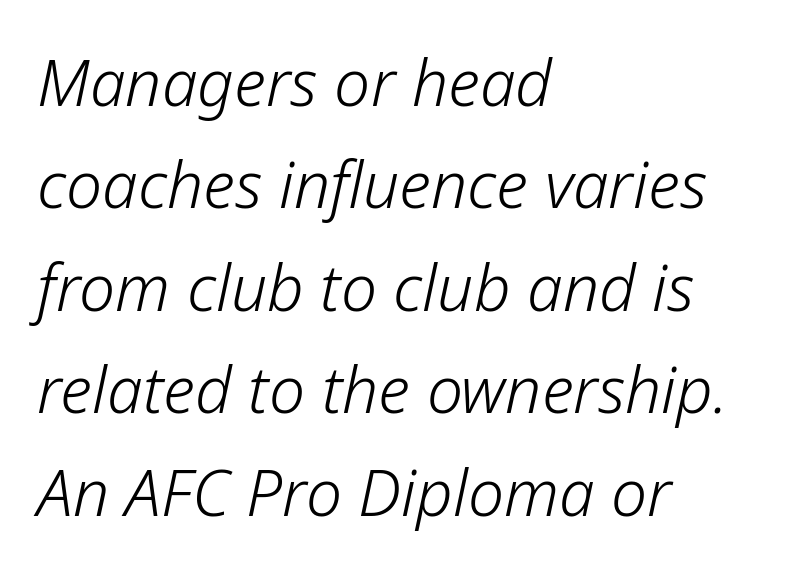
The image shows 64 px light type, italic (leaning right); set left-aligned, normal line spacing (1.6x), normal letter spacing, not underlined; low stroke contrast and a medium x-height.
